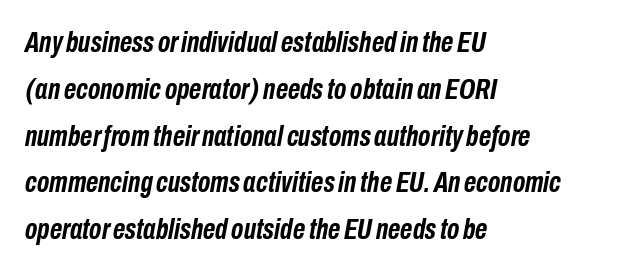
Q: Is the text bold? A: Yes.
Q: Is the text italic (slanted)? A: Yes, it leans right by about 10 degrees.
Q: Is the text underlined? A: No.
Q: How is the paragraph aligned? A: Left-aligned.
Q: Is the spacing between letters normal or unusually wide? A: Normal.
Q: Is the spacing between lines tight, normal or loose? A: Normal.
Q: Width (condensed, normal, or wide)? A: Condensed.
Q: Stroke contrast? A: Low.
Q: x-height? A: Medium.
Q: Monospaced? A: No.
